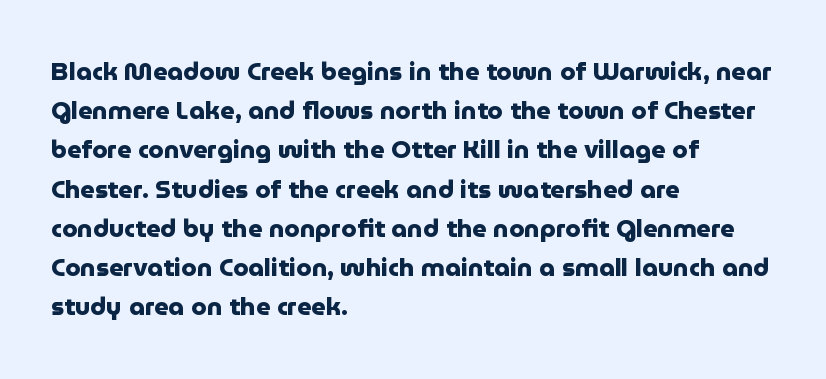
Q: Is the text bold? A: Yes.
Q: Is the text italic (slanted)? A: No, it is upright.
Q: Is the text underlined? A: No.
Q: How is the paragraph aligned? A: Left-aligned.
Q: Is the spacing between letters normal or unusually wide? A: Normal.
Q: Is the spacing between lines tight, normal or loose? A: Normal.
